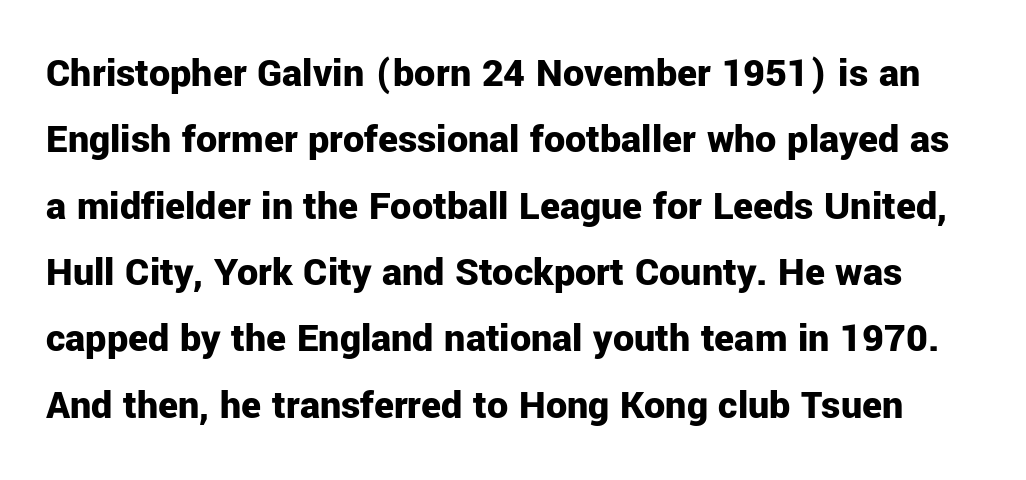
The image shows 42 px bold sans-serif type, upright; set normal line spacing (1.58x), normal letter spacing, not underlined; low stroke contrast and a medium x-height.
